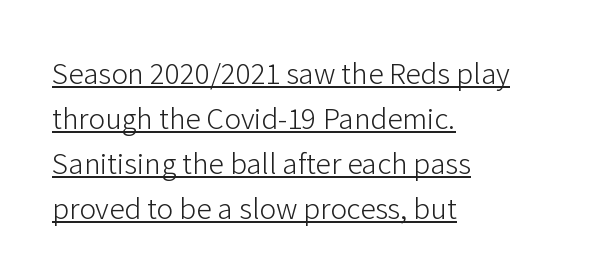
{"serif": "no", "italic": "no", "bold": "no", "weight": "light", "width": "normal", "stroke_contrast": "low", "x_height": "medium", "monospaced": "no", "underline": "yes", "align": "left", "line_spacing": "normal", "line_spacing_ratio": 1.45, "letter_spacing": "normal", "letter_spacing_em": 0.0, "glyph_px": 31}
